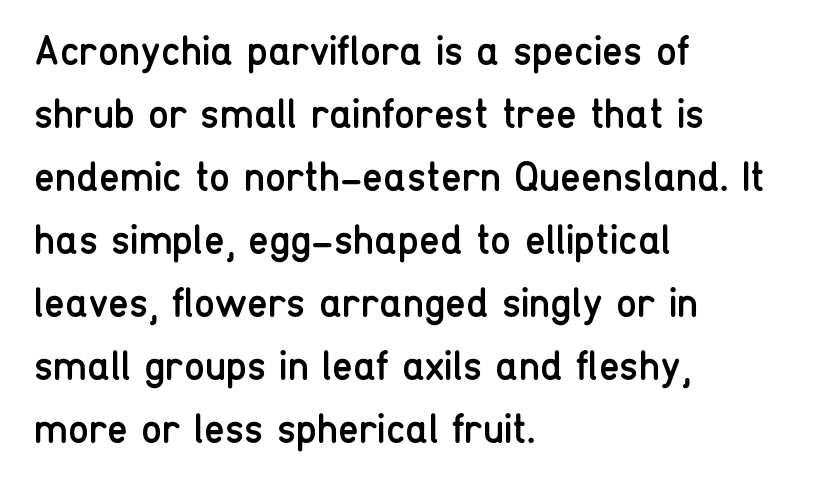
{"serif": "no", "italic": "no", "bold": "no", "weight": "regular", "width": "condensed", "stroke_contrast": "low", "x_height": "medium", "monospaced": "no", "underline": "no", "align": "left", "line_spacing": "normal", "line_spacing_ratio": 1.5, "letter_spacing": "normal", "letter_spacing_em": 0.0, "glyph_px": 42}
